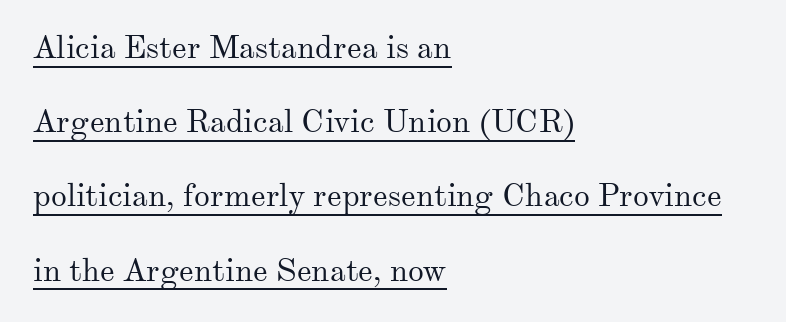
The image shows 32 px regular-weight serif type, upright; set left-aligned, loose line spacing (2.32x), normal letter spacing, underlined; medium stroke contrast and a small x-height.
